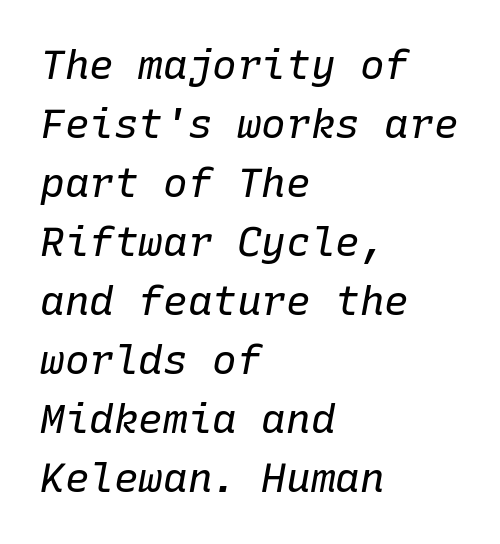
Quick note: interline space is typical. Every character sits at an angle, as italics do. The passage shown is typed in a monospace face where columns stay perfectly aligned. Teacher's note: observe the even left margin — that is flush-left alignment.
